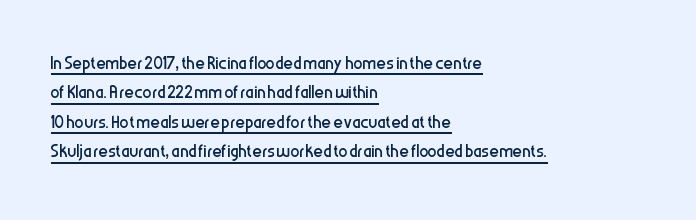
{"italic": "no", "bold": "no", "underline": "yes", "align": "left", "line_spacing": "normal", "line_spacing_ratio": 1.28, "letter_spacing": "normal", "letter_spacing_em": 0.0, "glyph_px": 23}
